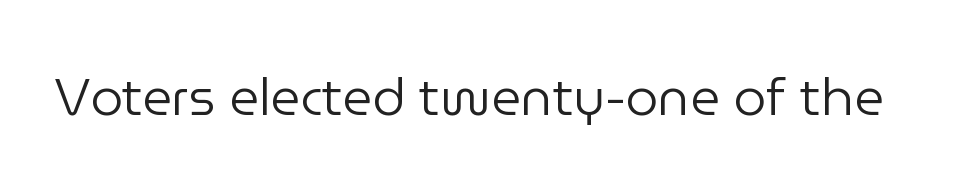
{"serif": "no", "italic": "no", "bold": "no", "weight": "regular", "width": "normal", "stroke_contrast": "low", "x_height": "medium", "monospaced": "no", "underline": "no", "letter_spacing": "normal", "letter_spacing_em": 0.0, "glyph_px": 52}
